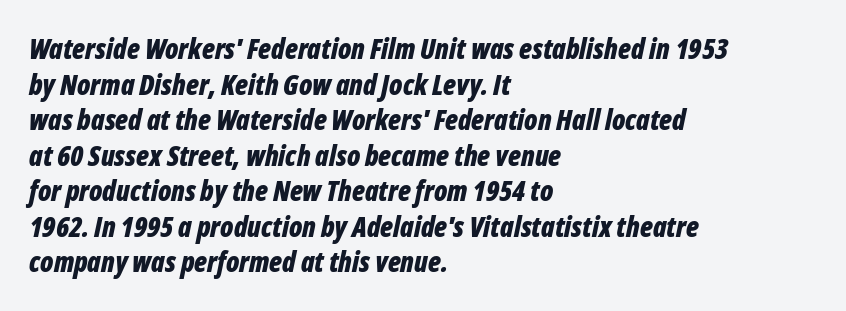
{"italic": "yes", "lean": "right", "slant_degrees": 12, "bold": "yes", "weight": "bold", "width": "condensed", "stroke_contrast": "low", "x_height": "medium", "monospaced": "no", "underline": "no", "align": "left", "line_spacing": "normal", "line_spacing_ratio": 1.27, "letter_spacing": "normal", "letter_spacing_em": 0.0, "glyph_px": 28}
